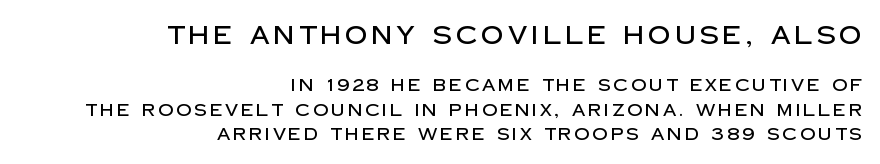
The image shows 25 px text type, upright; set right-aligned, normal line spacing (1.42x), not underlined; the first (top) block is 1.47x larger.
